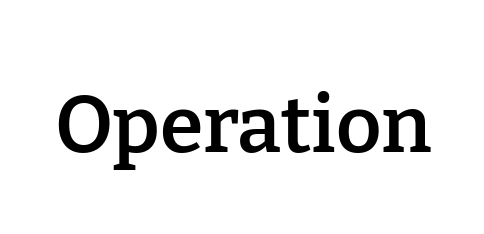
The image shows 79 px semibold serif type, upright; set normal letter spacing, not underlined; low stroke contrast and a medium x-height.
